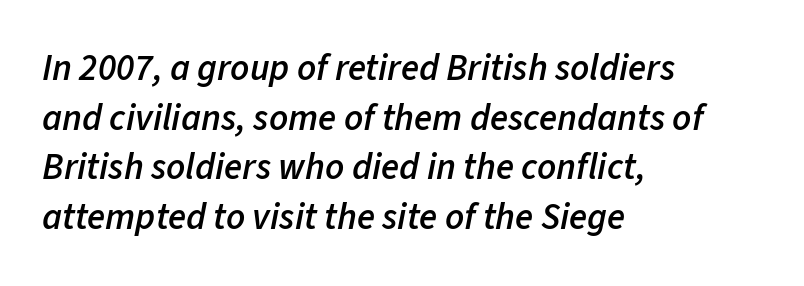
The image shows 37 px semibold type, italic (leaning right); set left-aligned, normal line spacing (1.34x), normal letter spacing, not underlined; low stroke contrast and a medium x-height.
